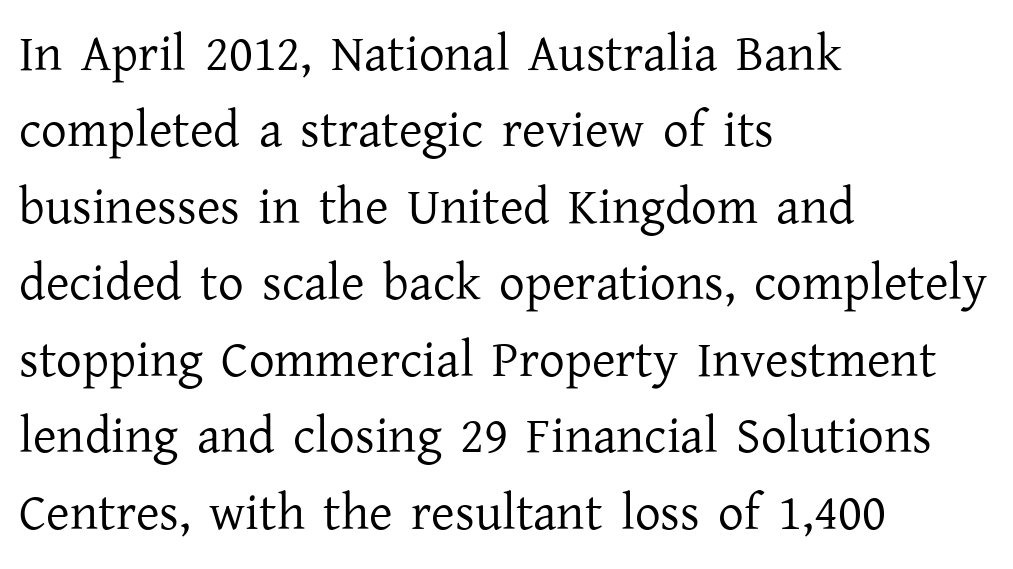
Letters rest on an invisible, unmarked baseline. Summary of weight: not heavy and not bold. Vertical strokes here are truly vertical. Do the characters align in a grid? No, the font is proportional.
